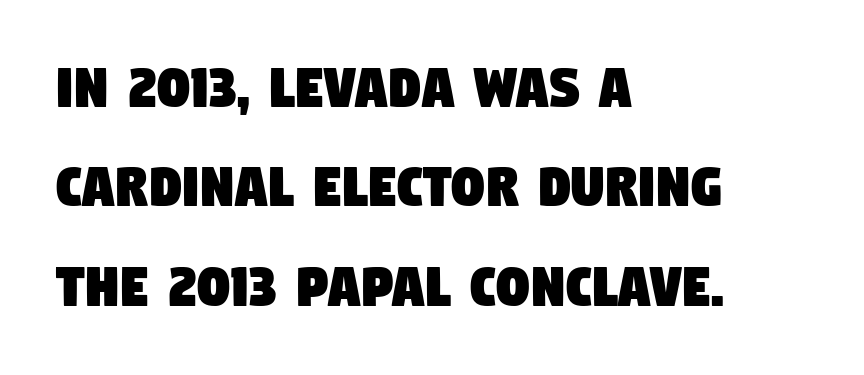
The image shows 65 px condensed sans-serif type; set left-aligned, normal line spacing (1.53x), normal letter spacing, not underlined; low stroke contrast and a large x-height.
